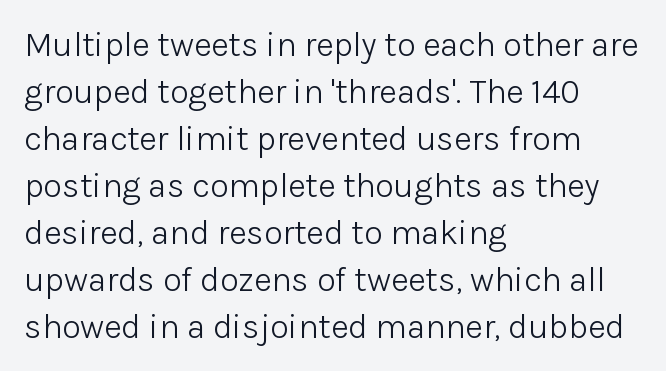
These lines are rendered in a variable-pitch font. This sample keeps an unexceptional amount of space between lines. Lines of text with bare space underneath. Serif or sans? Sans — the stroke terminals are bare.
